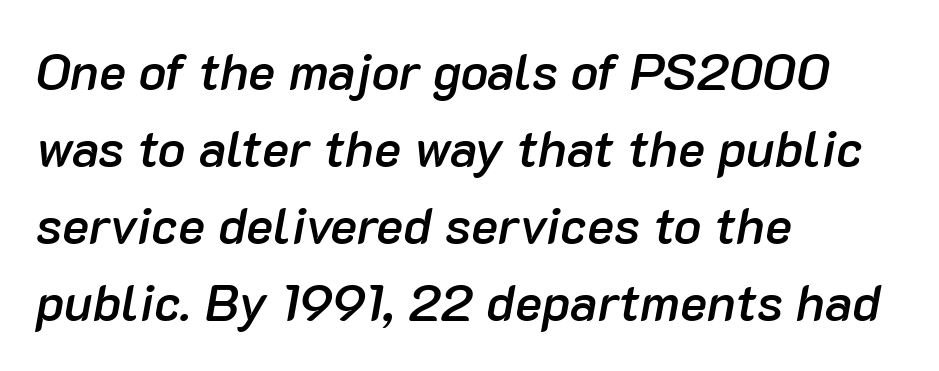
{"italic": "yes", "lean": "right", "slant_degrees": 10, "bold": "semi", "weight": "semibold", "width": "normal", "stroke_contrast": "low", "x_height": "medium", "monospaced": "no", "underline": "no", "align": "left", "line_spacing": "normal", "line_spacing_ratio": 1.51, "letter_spacing": "normal", "letter_spacing_em": 0.0, "glyph_px": 51}
